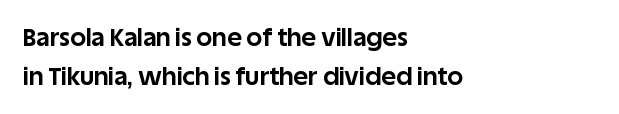
Lines of text with bare space underneath. Default kerning and tracking; the words read as compact shapes. Typeset ragged right — the left edge is the straight one. Regarding leading, the lines here are spaced in the standard way. Every stem runs plumb, perpendicular to the baseline.
